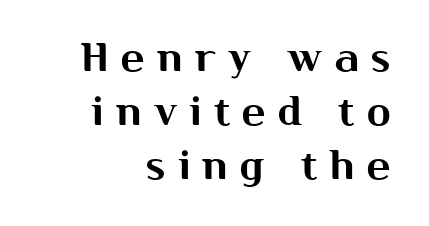
{"serif": "no", "italic": "no", "width": "normal", "stroke_contrast": "medium", "x_height": "medium", "monospaced": "no", "underline": "no", "align": "right", "line_spacing": "normal", "line_spacing_ratio": 1.38, "letter_spacing": "wide", "letter_spacing_em": 0.32, "glyph_px": 39}
